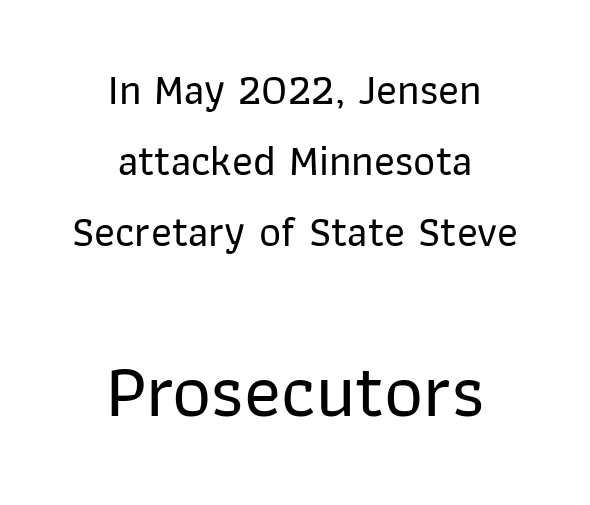
Q: Is the text italic (slanted)? A: No, it is upright.
Q: Is the typeface a serif or a sans-serif typeface? A: Sans-serif.
Q: Is the text underlined? A: No.
Q: How is the paragraph aligned? A: Centered.
Q: Is the spacing between letters normal or unusually wide? A: Normal.
Q: Is the spacing between lines tight, normal or loose? A: Normal.
Q: Which block of text is set in a larger size, the first (top) or the second (bottom)? A: The second (bottom) one.
Q: Width (condensed, normal, or wide)? A: Normal.
Q: Stroke contrast? A: Low.
Q: x-height? A: Medium.
Q: Monospaced? A: No.
